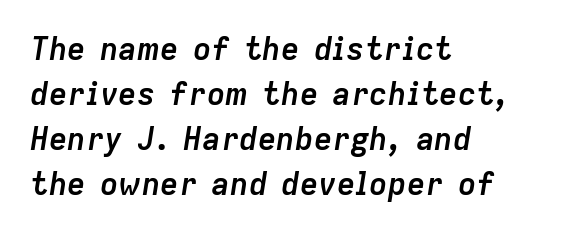
The foot of each line stays bare and open. Does extra space separate the letters? No, they use regular spacing. A full-strength bold gives these letters their thick strokes. Does the lettering tilt? It does — this is italic.
